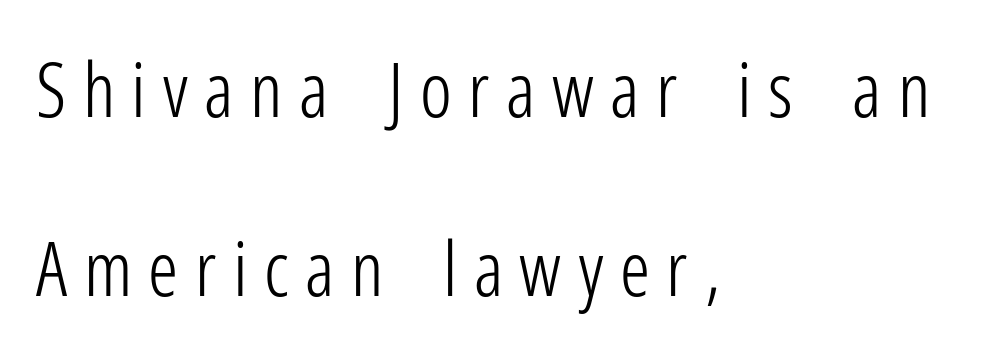
Reading down the block, your eye returns to a fixed left position each line. What stands out about the letter spacing? Its width — letters are far apart. The rendering shows plain stroke endings on the letterforms — a sans-serif design. Proportional: the letters do not fall into vertical columns.
